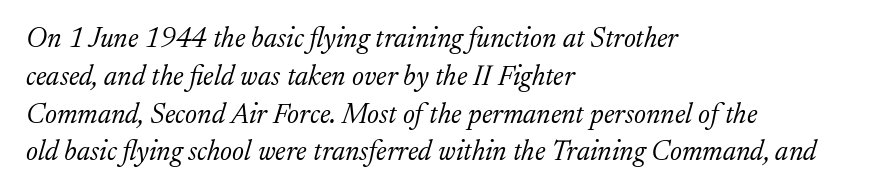
The image shows 28 px light serif type, italic (leaning right); set left-aligned, normal line spacing (1.35x), normal letter spacing, not underlined; low stroke contrast and a medium x-height.
